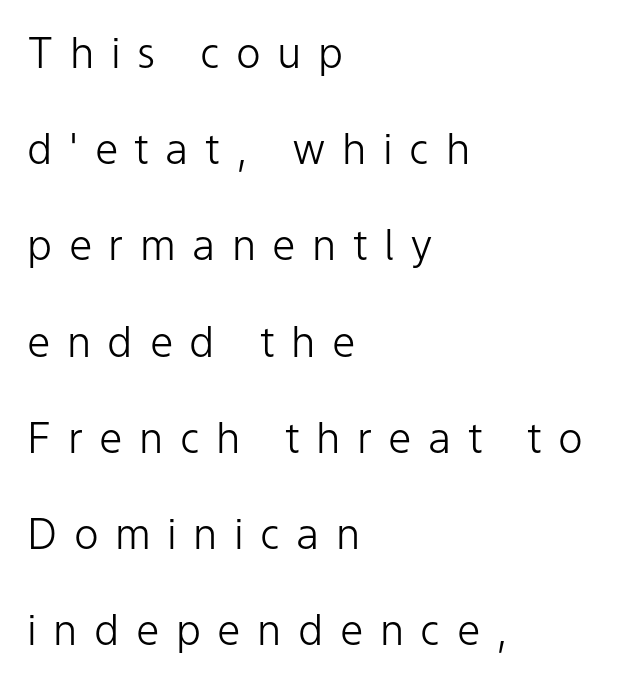
The image shows 42 px light sans-serif type, upright; set left-aligned, loose line spacing (2.29x), unusually wide letter spacing (+0.39 em), not underlined; low stroke contrast and a medium x-height.
